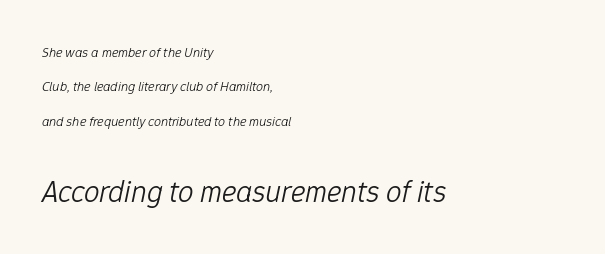
Quick note: underline off. Character widths vary here, with narrow letters taking less room than wide ones. The paragraph shown leans on its left margin. Students, observe: this is what heavily led, spacious text looks like.
